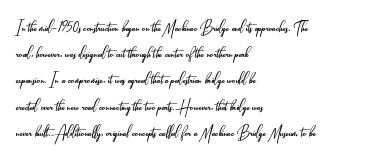
{"bold": "no", "underline": "no", "align": "left", "line_spacing": "normal", "line_spacing_ratio": 1.25, "letter_spacing": "normal", "letter_spacing_em": 0.0, "glyph_px": 21}
